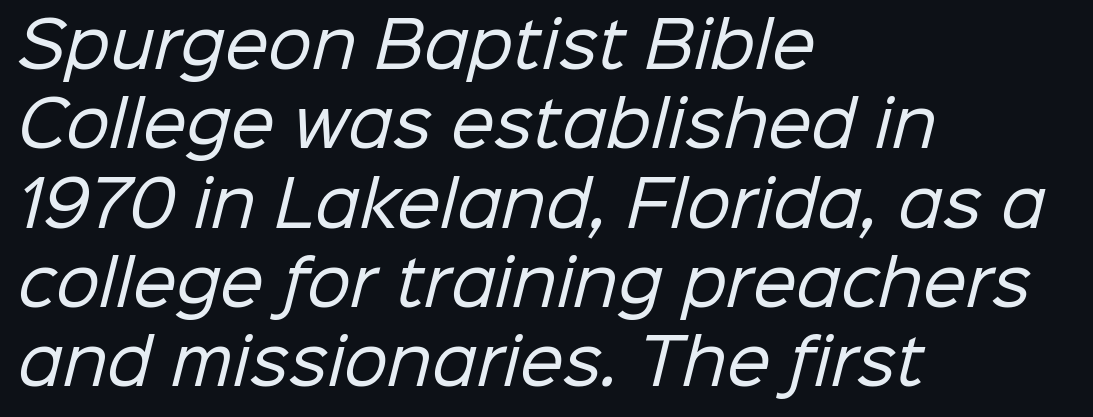
Q: Is the text bold? A: No.
Q: Is the typeface a serif or a sans-serif typeface? A: Sans-serif.
Q: Is the text underlined? A: No.
Q: How is the paragraph aligned? A: Left-aligned.
Q: Is the spacing between letters normal or unusually wide? A: Normal.
Q: Is the spacing between lines tight, normal or loose? A: Normal.
Q: Width (condensed, normal, or wide)? A: Normal.
Q: Stroke contrast? A: Low.
Q: x-height? A: Medium.
Q: Monospaced? A: No.
